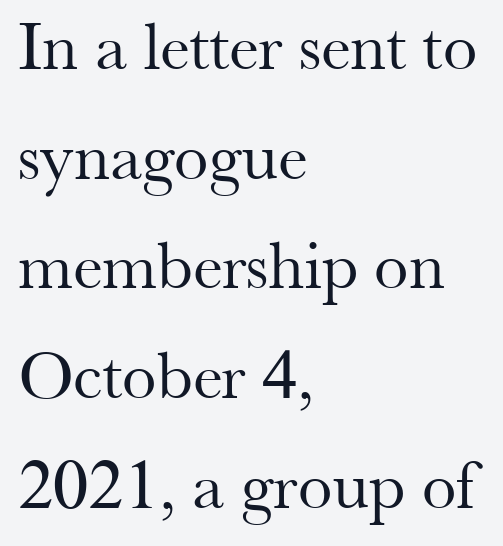
A light-to-regular cut is what we see here. What's the leading like? Ordinary, nothing unusual. Short note: letters normally spaced. Type style note: has serifs.
